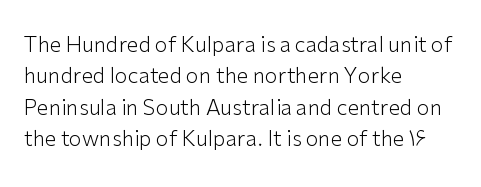
Q: Is the text bold? A: No.
Q: Is the text italic (slanted)? A: No, it is upright.
Q: Is the text underlined? A: No.
Q: How is the paragraph aligned? A: Left-aligned.
Q: Is the spacing between letters normal or unusually wide? A: Normal.
Q: Is the spacing between lines tight, normal or loose? A: Normal.
